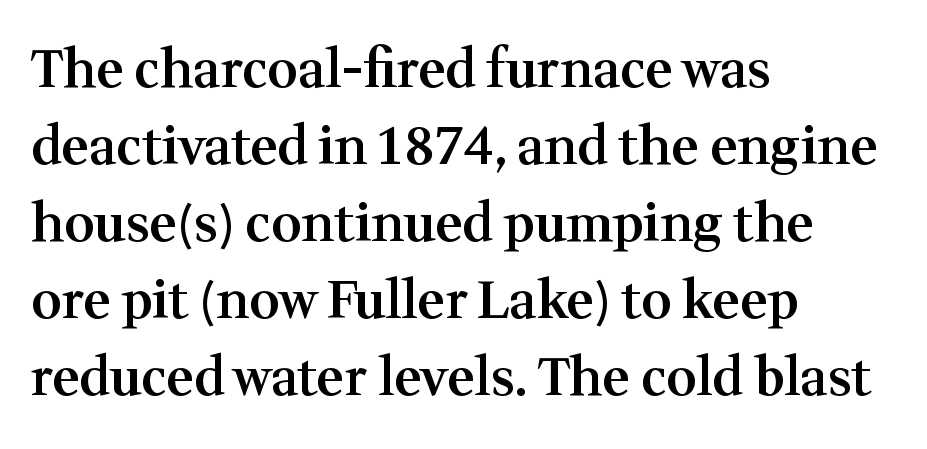
Weight: semibold (demi). The axis of the letterforms is exactly vertical. Type style note: has serifs. Just letters on the line, the space beneath them empty.
